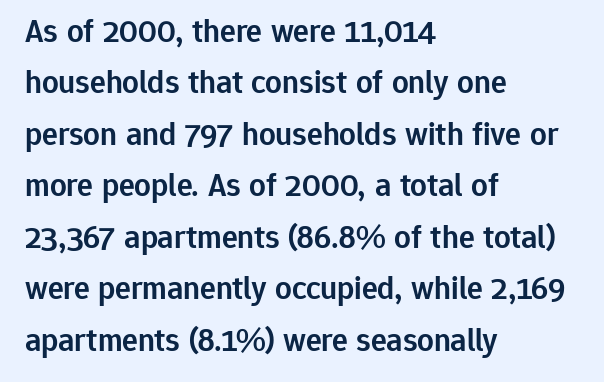
Standard letterfit; no display-style spreading of the glyphs. You can tell from the bare stems that sans-serif type was used. Is the type bold? Partly — it's a semibold, heavier than regular but not fully bold. Each line starts at the same left margin while the right side varies.
